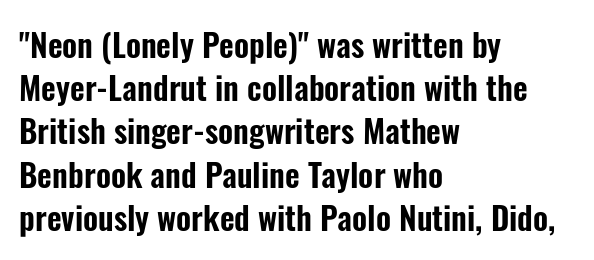
Q: Is the text italic (slanted)? A: No, it is upright.
Q: Is the typeface a serif or a sans-serif typeface? A: Sans-serif.
Q: Is the text underlined? A: No.
Q: How is the paragraph aligned? A: Left-aligned.
Q: Is the spacing between letters normal or unusually wide? A: Normal.
Q: Is the spacing between lines tight, normal or loose? A: Normal.
Q: Width (condensed, normal, or wide)? A: Condensed.
Q: Stroke contrast? A: Low.
Q: x-height? A: Medium.
Q: Monospaced? A: No.
